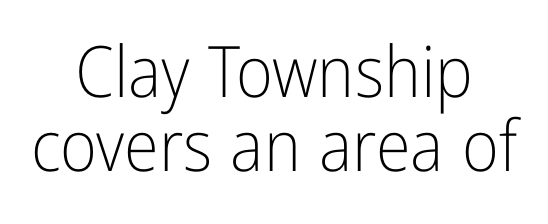
{"serif": "no", "italic": "no", "bold": "no", "weight": "light", "width": "condensed", "stroke_contrast": "low", "x_height": "medium", "monospaced": "no", "underline": "no", "align": "center", "line_spacing": "tight", "line_spacing_ratio": 1.04, "letter_spacing": "normal", "letter_spacing_em": 0.0, "glyph_px": 71}
